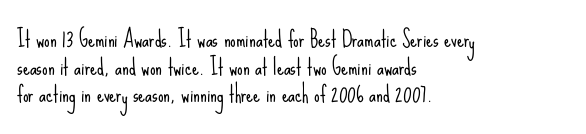
The typeface has the unassuming heft of standard copy or less. Vertical strokes here are truly vertical. A clean baseline with only descenders dipping below it. Default kerning and tracking; the words read as compact shapes.
